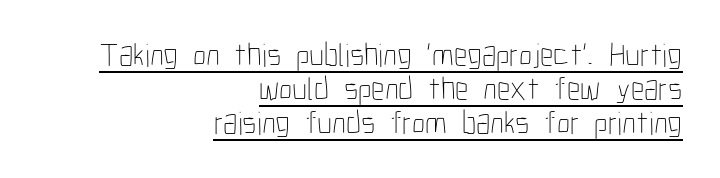
{"italic": "no", "bold": "no", "weight": "thin", "width": "condensed", "stroke_contrast": "low", "x_height": "medium", "monospaced": "no", "underline": "yes", "align": "right", "line_spacing": "tight", "line_spacing_ratio": 1.03, "letter_spacing": "normal", "letter_spacing_em": 0.0, "glyph_px": 33}
